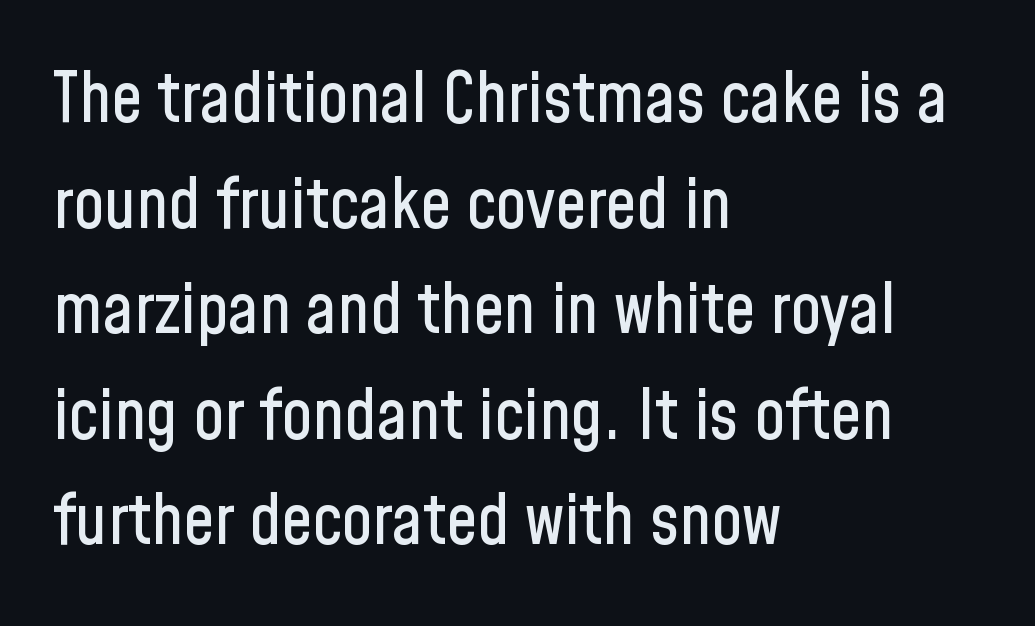
Which margin do the lines hug? The left one — the right edge is uneven. The characters display no serif detailing; their extremities are plain. Varying glyph widths throughout — classic text-font behaviour. How would I describe the line gaps? Plain and ordinary. Each word holds together tightly as a unit, with standard inter-letter gaps. The glyphs are unaccompanied by any horizontal stroke below them.
